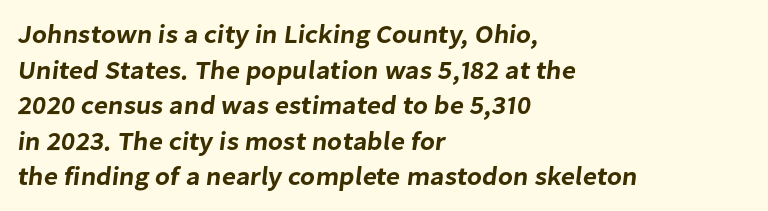
Q: Is the text underlined? A: No.
Q: How is the paragraph aligned? A: Left-aligned.
Q: Is the spacing between letters normal or unusually wide? A: Normal.
Q: Is the spacing between lines tight, normal or loose? A: Normal.
